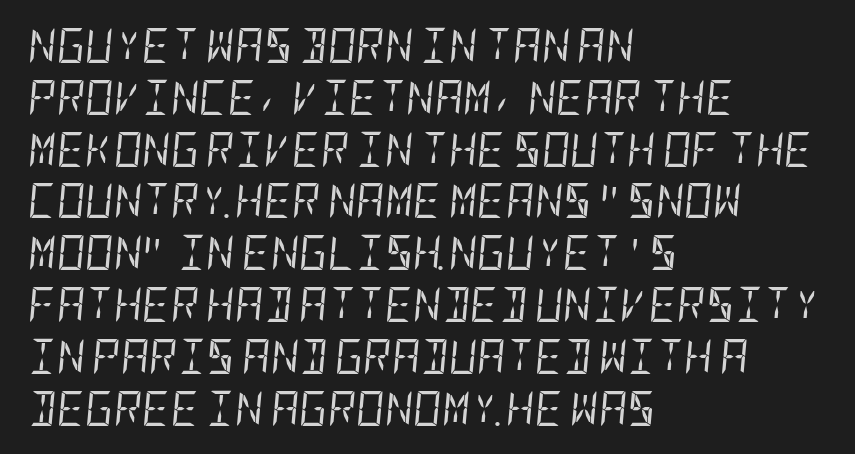
The image shows 35 px regular-weight, condensed type, italic (leaning right); set left-aligned, normal line spacing (1.48x), normal letter spacing, not underlined; low stroke contrast and a large x-height.
